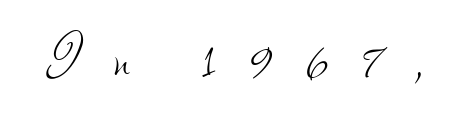
{"bold": "no", "weight": "thin", "width": "condensed", "stroke_contrast": "low", "x_height": "small", "monospaced": "no", "underline": "no", "letter_spacing": "wide", "letter_spacing_em": 0.46, "glyph_px": 69}
